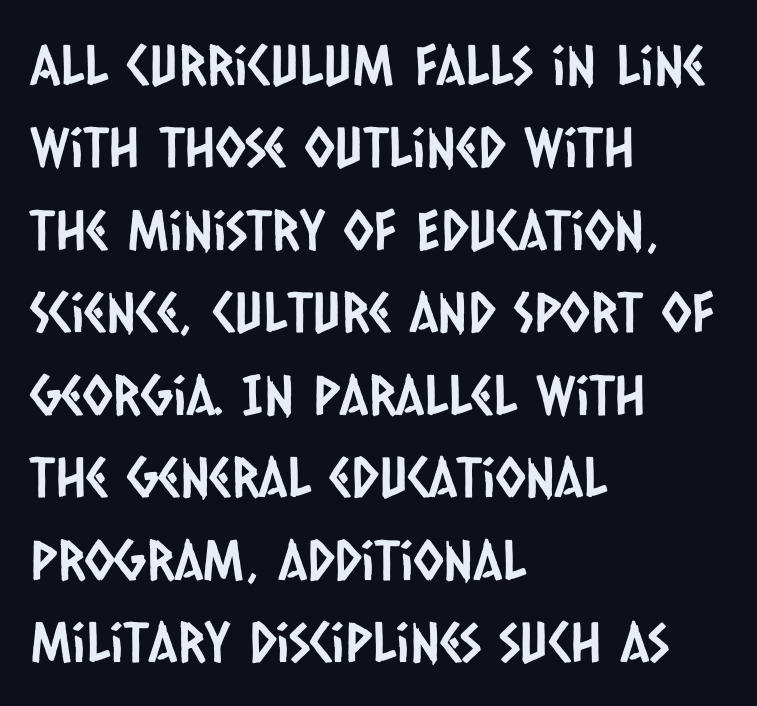
The image shows 55 px condensed sans-serif type; set left-aligned, normal line spacing (1.5x), normal letter spacing, not underlined; low stroke contrast and a large x-height.
